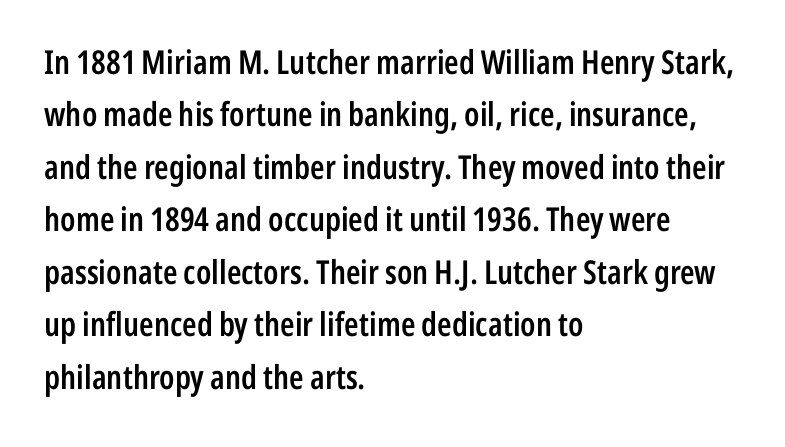
Q: Is the text bold? A: Semi-bold.
Q: Is the text italic (slanted)? A: No, it is upright.
Q: Is the typeface a serif or a sans-serif typeface? A: Sans-serif.
Q: Is the text underlined? A: No.
Q: How is the paragraph aligned? A: Left-aligned.
Q: Is the spacing between letters normal or unusually wide? A: Normal.
Q: Is the spacing between lines tight, normal or loose? A: Normal.
Q: Width (condensed, normal, or wide)? A: Condensed.
Q: Stroke contrast? A: Low.
Q: x-height? A: Medium.
Q: Monospaced? A: No.
